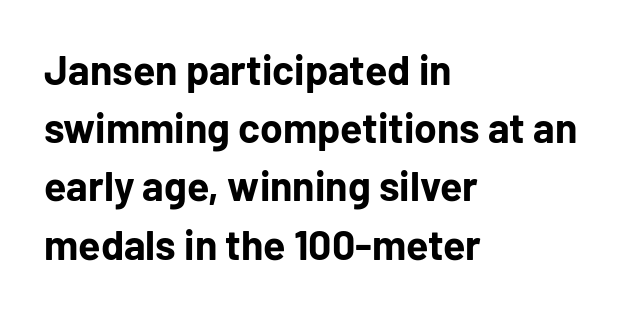
Q: Is the text bold? A: Yes.
Q: Is the text italic (slanted)? A: No, it is upright.
Q: Is the typeface a serif or a sans-serif typeface? A: Sans-serif.
Q: Is the text underlined? A: No.
Q: How is the paragraph aligned? A: Left-aligned.
Q: Is the spacing between letters normal or unusually wide? A: Normal.
Q: Is the spacing between lines tight, normal or loose? A: Normal.
Q: Width (condensed, normal, or wide)? A: Normal.
Q: Stroke contrast? A: Low.
Q: x-height? A: Medium.
Q: Monospaced? A: No.
